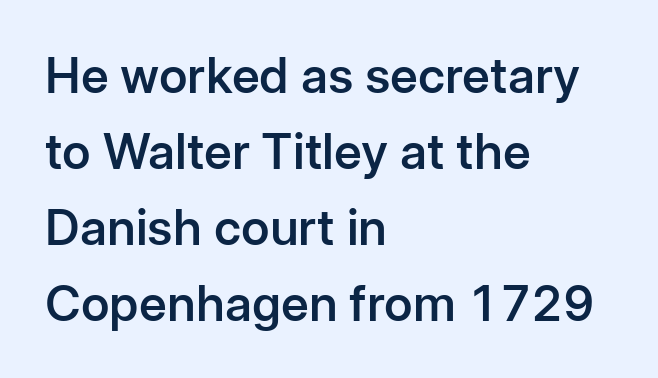
Q: Is the text bold? A: Semi-bold.
Q: Is the text italic (slanted)? A: No, it is upright.
Q: Is the typeface a serif or a sans-serif typeface? A: Sans-serif.
Q: Is the text underlined? A: No.
Q: How is the paragraph aligned? A: Left-aligned.
Q: Is the spacing between letters normal or unusually wide? A: Normal.
Q: Is the spacing between lines tight, normal or loose? A: Normal.
Q: Width (condensed, normal, or wide)? A: Normal.
Q: Stroke contrast? A: Low.
Q: x-height? A: Medium.
Q: Monospaced? A: No.
